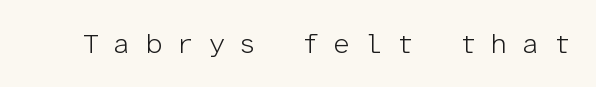
Q: Is the text bold? A: No.
Q: Is the text italic (slanted)? A: No, it is upright.
Q: Is the typeface a serif or a sans-serif typeface? A: Sans-serif.
Q: Is the text underlined? A: No.
Q: Is the spacing between letters normal or unusually wide? A: Unusually wide.
Q: Width (condensed, normal, or wide)? A: Normal.
Q: Stroke contrast? A: Low.
Q: x-height? A: Medium.
Q: Monospaced? A: Yes.
